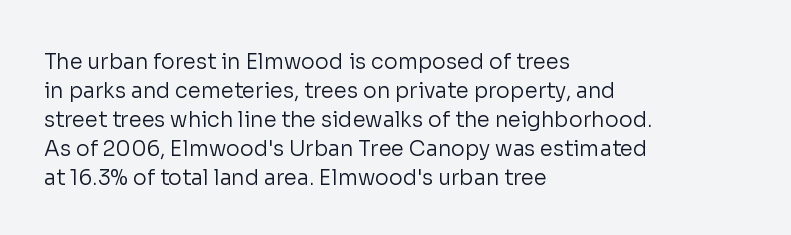
The image shows 21 px text type, upright; set left-aligned, normal line spacing (1.38x), normal letter spacing, not underlined.
